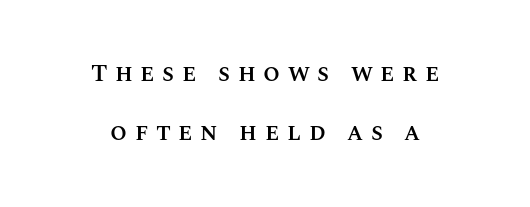
These lines carry some extra weight — a demibold, not a full bold. Any mark beneath the type? The region is blank. What stands out about the letter spacing? Its width — letters are far apart. Teacher's note: observe the equal gaps on both sides — that is centered alignment. How would I describe the line gaps? Wide and relaxed.
